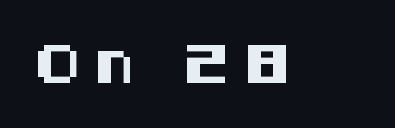
The gap between lines stays unmarked. This rendering employs a face without finishing strokes, i.e., a sans-serif. Caption: expanded tracking, letters set apart. In terms of posture, this sample is upright.
